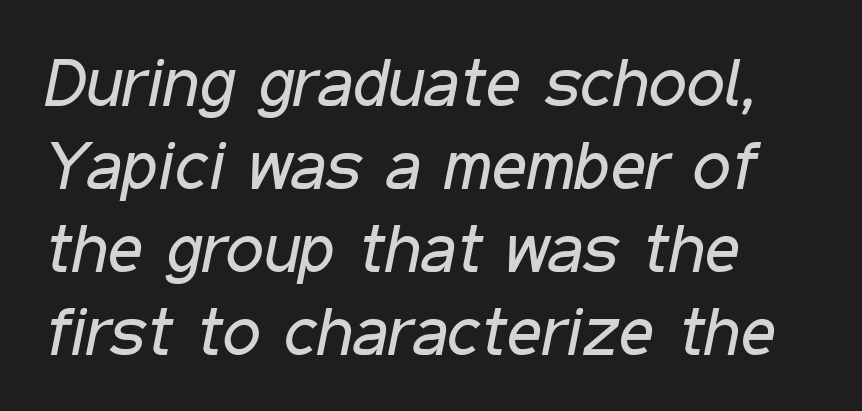
Q: Is the text bold? A: No.
Q: Is the text italic (slanted)? A: Yes, it leans right by about 11 degrees.
Q: Is the text underlined? A: No.
Q: How is the paragraph aligned? A: Left-aligned.
Q: Is the spacing between letters normal or unusually wide? A: Normal.
Q: Width (condensed, normal, or wide)? A: Condensed.
Q: Stroke contrast? A: Low.
Q: x-height? A: Medium.
Q: Monospaced? A: No.
